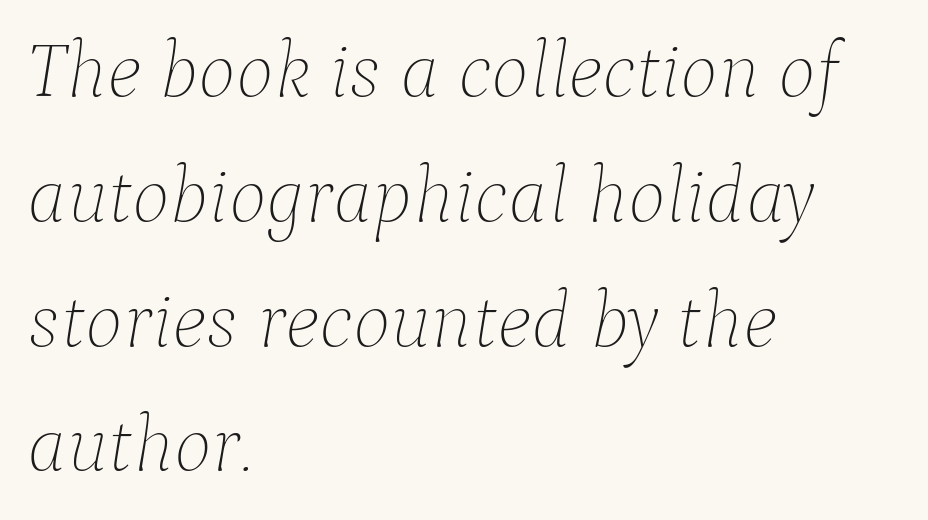
Q: Is the text bold? A: No.
Q: Is the text italic (slanted)? A: Yes, it leans right by about 9 degrees.
Q: Is the text underlined? A: No.
Q: How is the paragraph aligned? A: Left-aligned.
Q: Is the spacing between letters normal or unusually wide? A: Normal.
Q: Is the spacing between lines tight, normal or loose? A: Normal.
Q: Width (condensed, normal, or wide)? A: Normal.
Q: Stroke contrast? A: Low.
Q: x-height? A: Medium.
Q: Monospaced? A: No.
